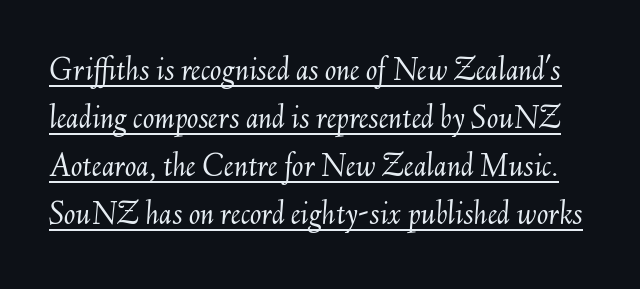
Between one letter and the next there's only the usual sliver of space. Underlined type. Leading matches the norm, producing a regular column. On a weight scale, this lands at 450 or below. You could not count columns in this text — the font is proportionally spaced. The specimen reads as italic at a glance.
